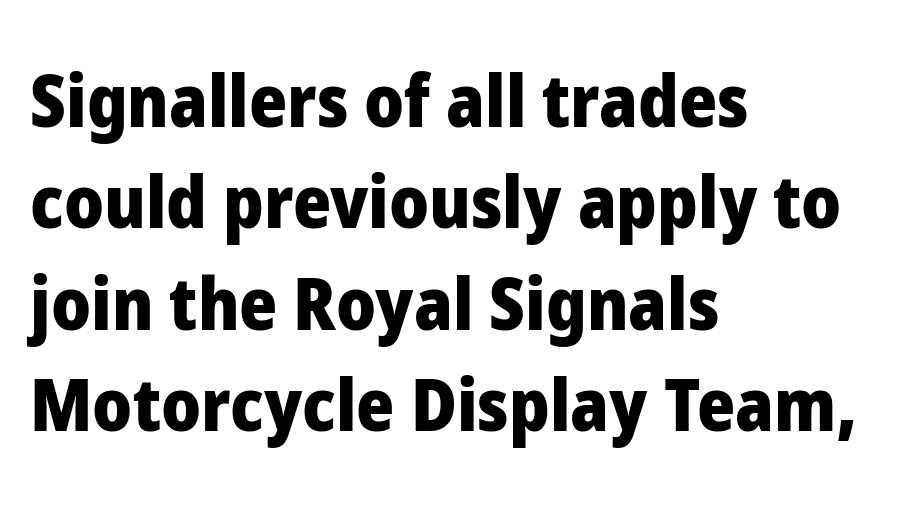
{"serif": "no", "italic": "no", "bold": "yes", "weight": "heavy", "width": "normal", "stroke_contrast": "low", "x_height": "medium", "monospaced": "no", "underline": "no", "align": "left", "line_spacing": "normal", "line_spacing_ratio": 1.39, "letter_spacing": "normal", "letter_spacing_em": 0.0, "glyph_px": 73}
